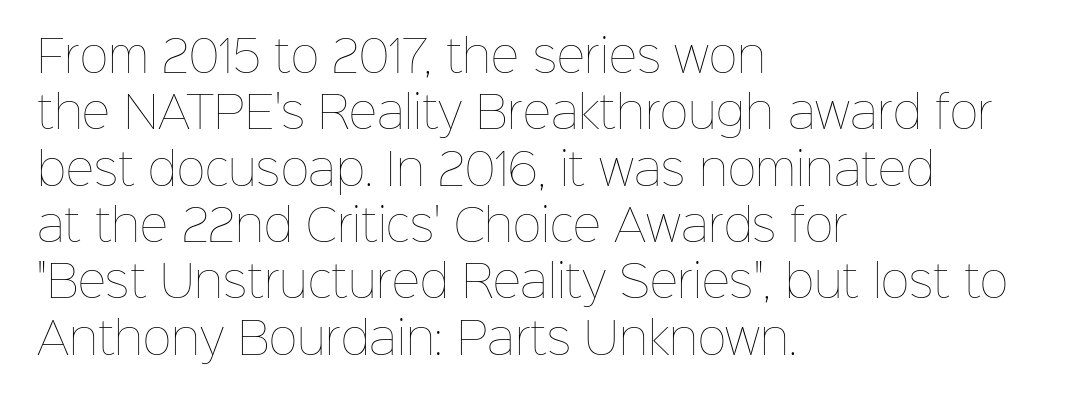
The image shows 44 px thin type, upright; set left-aligned, normal line spacing (1.28x), normal letter spacing, not underlined; low stroke contrast and a medium x-height.
